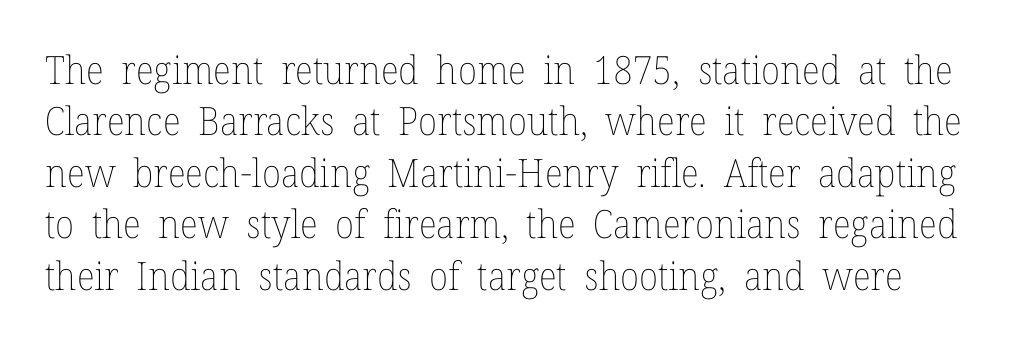
The image shows 39 px thin type, upright; set normal line spacing (1.32x), normal letter spacing, not underlined; low stroke contrast and a medium x-height.
